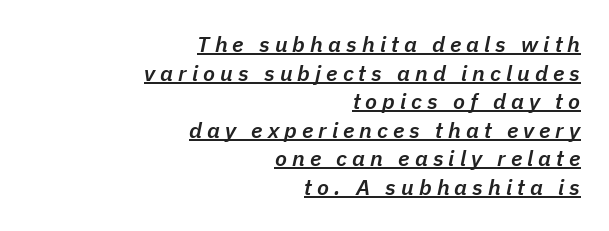
Q: Is the text bold? A: Semi-bold.
Q: Is the text italic (slanted)? A: Yes, it leans right by about 11 degrees.
Q: Is the text underlined? A: Yes.
Q: How is the paragraph aligned? A: Right-aligned.
Q: Is the spacing between letters normal or unusually wide? A: Unusually wide.
Q: Is the spacing between lines tight, normal or loose? A: Normal.
